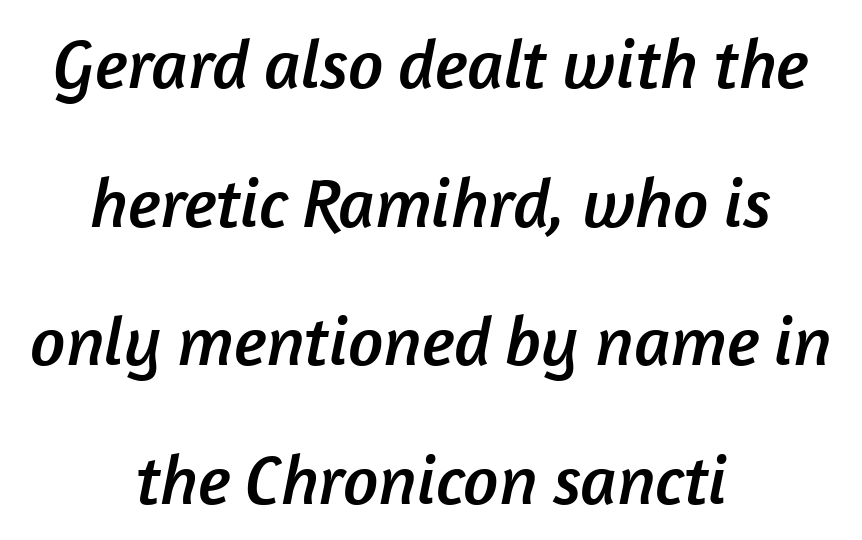
The image shows 70 px sans-serif type; set centered, loose line spacing (1.98x), normal letter spacing, not underlined; low stroke contrast and a medium x-height.
